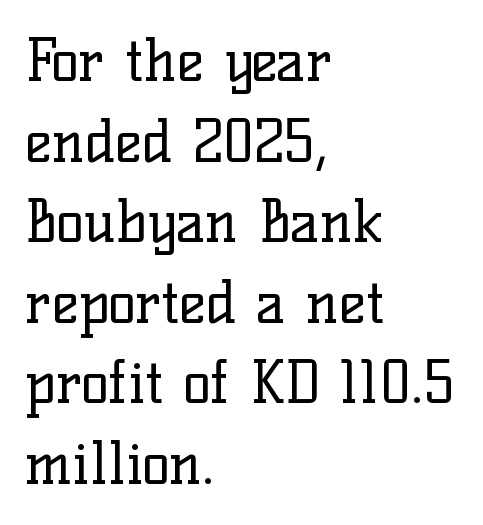
Stroke mass is kept to a normal reading level or below. Old-style or modern, the face here clearly has serifs. Line beginnings align vertically; line endings do not. Type without underlining. The vertical gap from one line to the next is medium. Looks like regular typesetting: each glyph gets only the width it needs.
